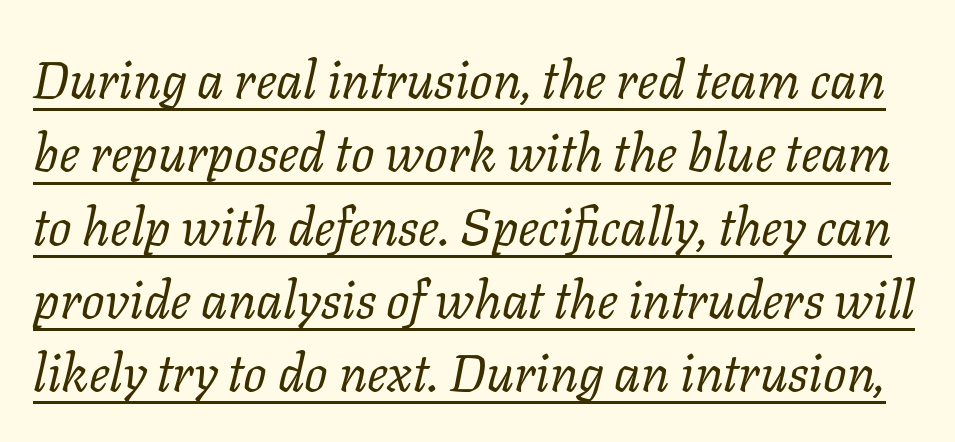
The image shows 52 px regular-weight serif type, italic (leaning right); set normal line spacing (1.41x), normal letter spacing, underlined; low stroke contrast and a medium x-height.
